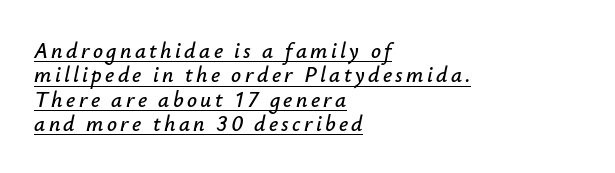
{"italic": "yes", "lean": "right", "slant_degrees": 12, "underline": "yes", "align": "left", "line_spacing": "tight", "line_spacing_ratio": 1.11, "glyph_px": 22}
